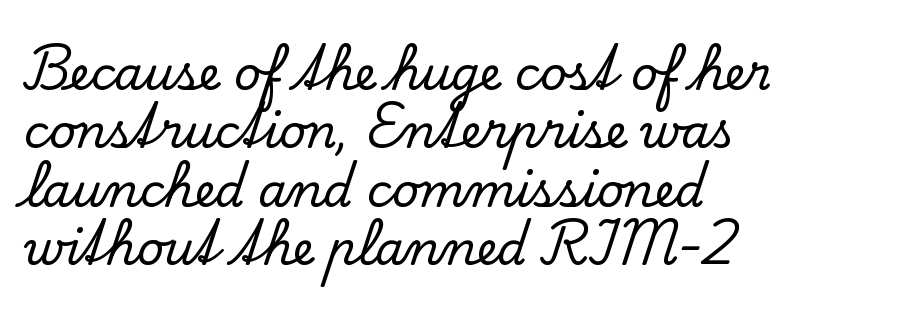
The image shows 46 px serif type; set left-aligned, normal line spacing (1.27x), normal letter spacing, not underlined; low stroke contrast and a small x-height.
